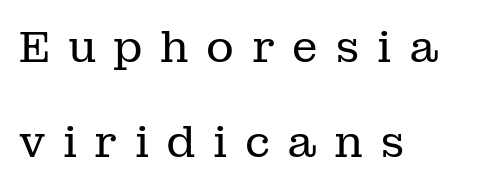
Q: Is the text bold? A: No.
Q: Is the text italic (slanted)? A: No, it is upright.
Q: Is the typeface a serif or a sans-serif typeface? A: Serif.
Q: Is the text underlined? A: No.
Q: How is the paragraph aligned? A: Left-aligned.
Q: Is the spacing between letters normal or unusually wide? A: Unusually wide.
Q: Is the spacing between lines tight, normal or loose? A: Loose.
Q: Width (condensed, normal, or wide)? A: Normal.
Q: Stroke contrast? A: Low.
Q: x-height? A: Medium.
Q: Monospaced? A: No.
